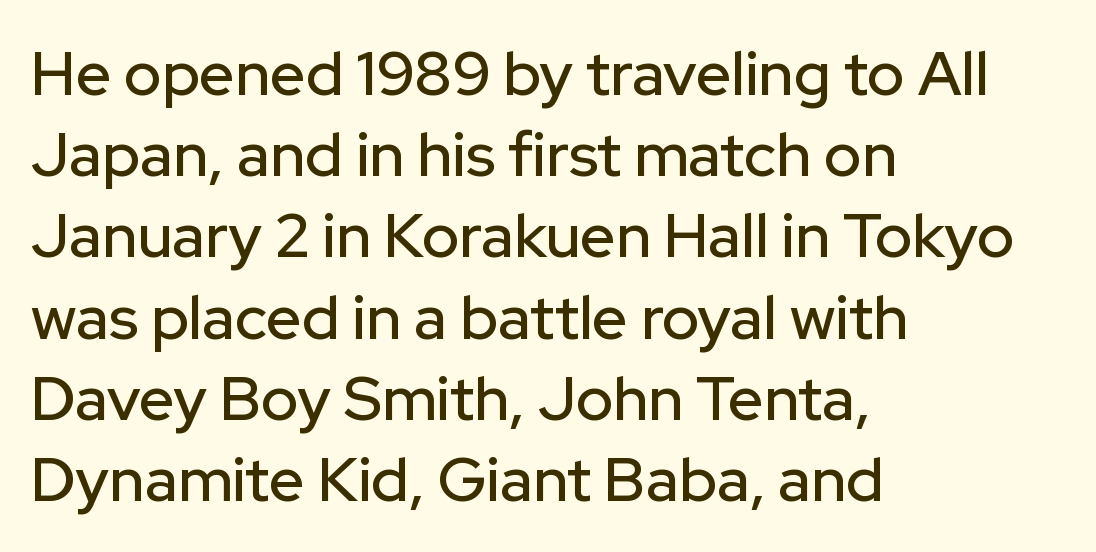
Q: Is the text italic (slanted)? A: No, it is upright.
Q: Is the typeface a serif or a sans-serif typeface? A: Sans-serif.
Q: Is the text underlined? A: No.
Q: How is the paragraph aligned? A: Left-aligned.
Q: Is the spacing between letters normal or unusually wide? A: Normal.
Q: Is the spacing between lines tight, normal or loose? A: Normal.
Q: Width (condensed, normal, or wide)? A: Normal.
Q: Stroke contrast? A: Low.
Q: x-height? A: Medium.
Q: Monospaced? A: No.
